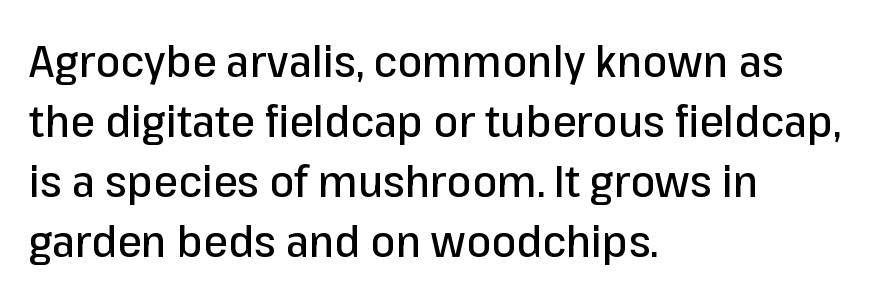
{"serif": "no", "italic": "no", "width": "normal", "stroke_contrast": "low", "x_height": "medium", "monospaced": "no", "underline": "no", "align": "left", "line_spacing": "normal", "line_spacing_ratio": 1.36, "letter_spacing": "normal", "letter_spacing_em": 0.0, "glyph_px": 44}
